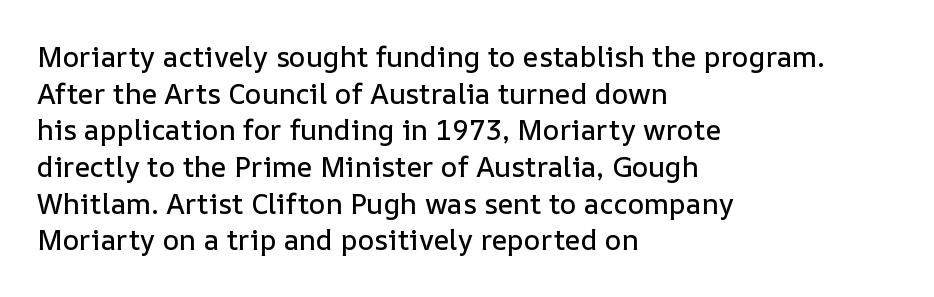
{"italic": "no", "width": "normal", "stroke_contrast": "low", "x_height": "medium", "monospaced": "no", "underline": "no", "align": "left", "line_spacing": "normal", "line_spacing_ratio": 1.31, "letter_spacing": "normal", "letter_spacing_em": 0.0, "glyph_px": 28}
